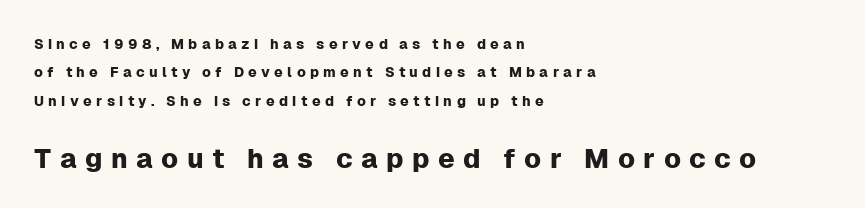
The image shows 27 px text type, upright; set left-aligned, loose line spacing (2.02x), unusually wide letter spacing (+0.31 em), not underlined; the second (bottom) block is 1.93x larger.
